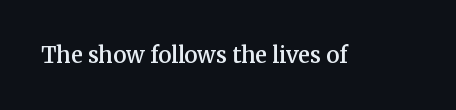
The image shows 22 px text type, upright; set normal letter spacing, not underlined.
